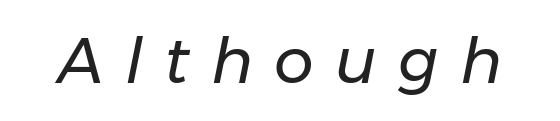
{"italic": "yes", "lean": "right", "slant_degrees": 11, "bold": "no", "weight": "regular", "width": "normal", "stroke_contrast": "low", "x_height": "medium", "monospaced": "no", "underline": "no", "letter_spacing": "wide", "letter_spacing_em": 0.34, "glyph_px": 63}
